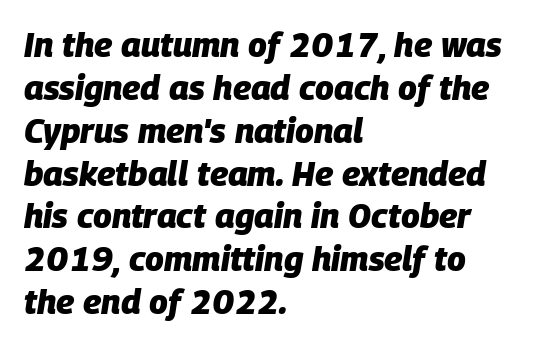
The image shows 34 px heavy type, italic (leaning right); set left-aligned, normal line spacing (1.26x), normal letter spacing, not underlined; low stroke contrast and a large x-height.
